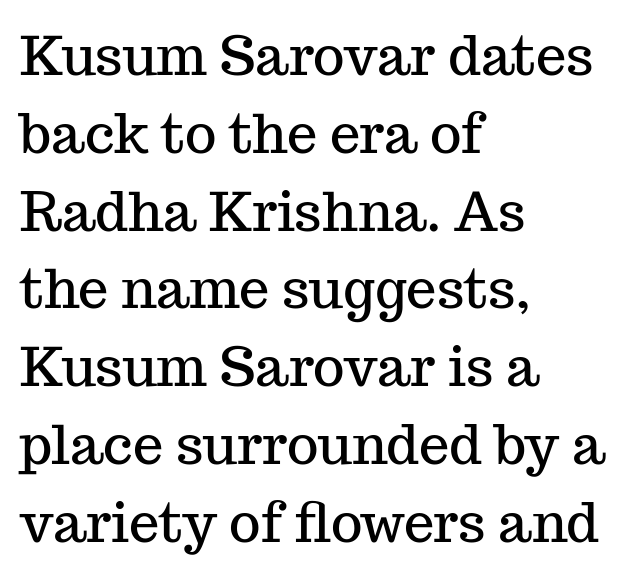
Bare-footed words on every line. Unlike a clean sans, this face finishes its strokes with serifs. Look at the tracking — it's just the regular setting, nothing added. Students, observe: this is what conventionally led text looks like.
